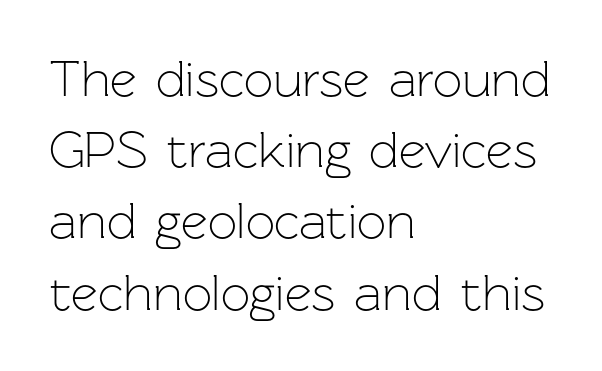
{"serif": "no", "italic": "no", "bold": "no", "weight": "light", "width": "normal", "stroke_contrast": "low", "x_height": "medium", "monospaced": "no", "underline": "no", "align": "left", "line_spacing": "normal", "line_spacing_ratio": 1.37, "letter_spacing": "normal", "letter_spacing_em": 0.0, "glyph_px": 52}
